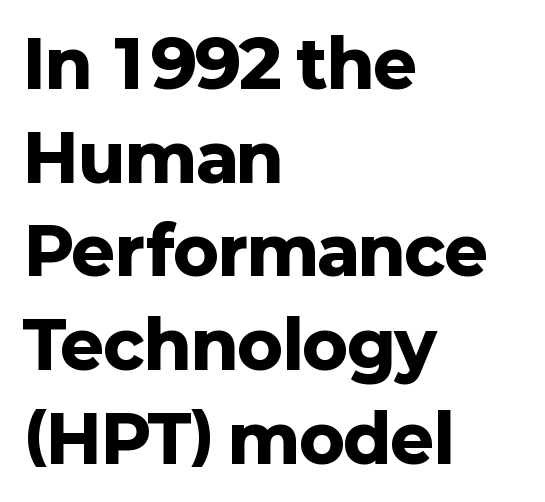
Stroke thickness is high; the sample reads as a true bold. The face used here is proportionally spaced, like ordinary book or web type. Bare-footed words on every line. How would I describe the line gaps? Plain and ordinary. The paragraph shown leans on its left margin. A typesetter would call this zero additional tracking.
